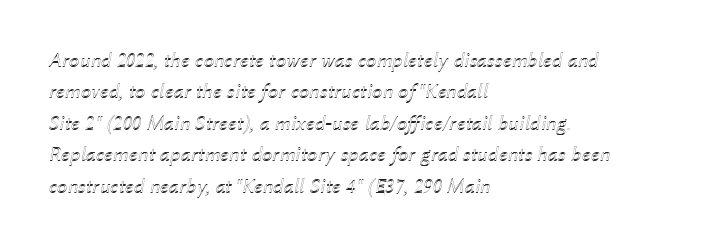
Nothing unusual about the tracking: characters are spaced as the font intends. In CSS terms this would be text-align: left. Is there much room between lines? A standard amount, neither cramped nor airy. Check under the words: just untouched page. Compared with ordinary roman type, these characters are visibly tilted.
